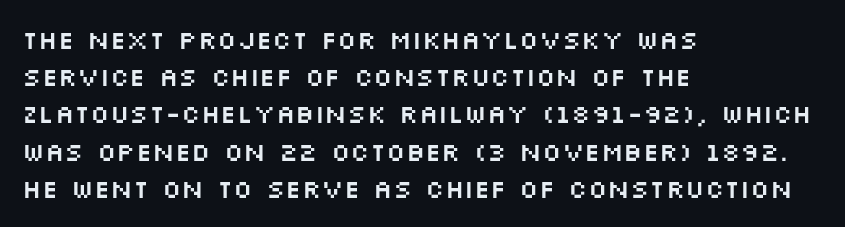
Q: Is the text italic (slanted)? A: No, it is upright.
Q: Is the text underlined? A: No.
Q: How is the paragraph aligned? A: Left-aligned.
Q: Is the spacing between letters normal or unusually wide? A: Normal.
Q: Is the spacing between lines tight, normal or loose? A: Normal.
